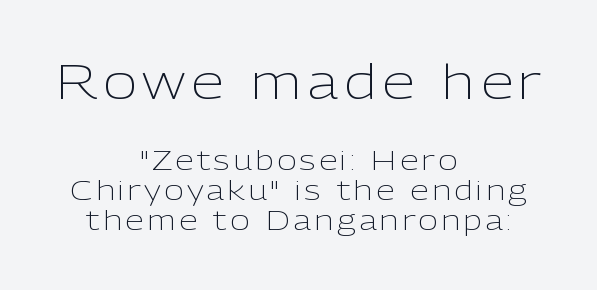
The image shows 47 px light sans-serif type, upright; set centered, tight line spacing (1.11x), not underlined; the first (top) block is 1.74x larger; low stroke contrast and a medium x-height.
